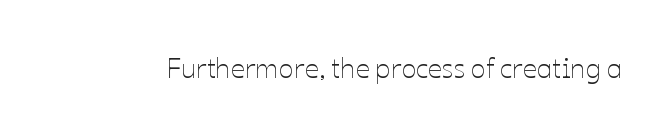
{"italic": "no", "bold": "no", "weight": "thin", "width": "normal", "stroke_contrast": "low", "x_height": "medium", "monospaced": "no", "underline": "no", "letter_spacing": "normal", "letter_spacing_em": 0.0, "glyph_px": 28}
